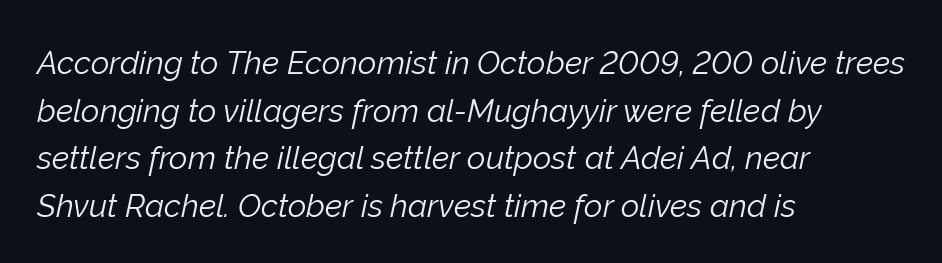
{"italic": "yes", "lean": "right", "slant_degrees": 12, "bold": "no", "weight": "light", "width": "normal", "stroke_contrast": "low", "x_height": "medium", "monospaced": "no", "underline": "no", "align": "left", "line_spacing": "normal", "line_spacing_ratio": 1.49, "letter_spacing": "normal", "letter_spacing_em": 0.0, "glyph_px": 32}
